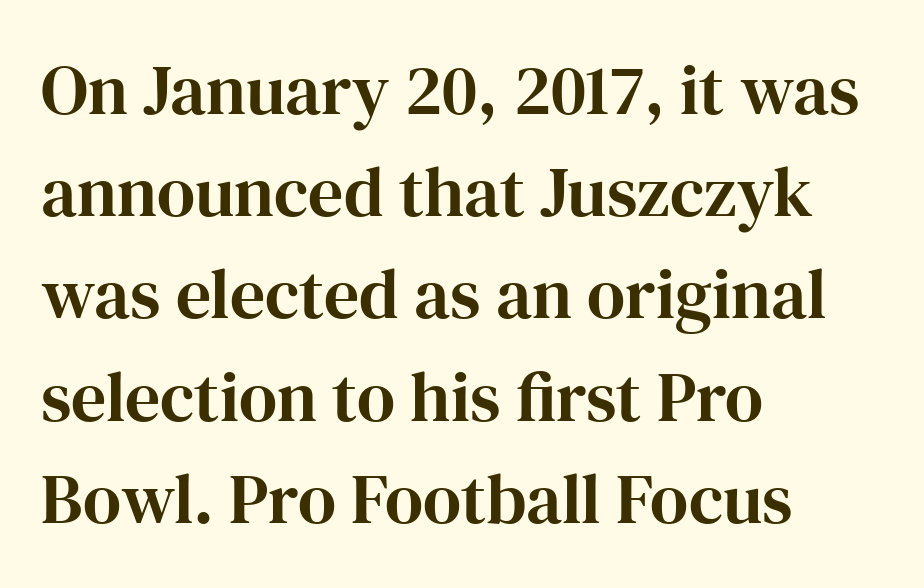
{"serif": "yes", "italic": "no", "width": "normal", "stroke_contrast": "high", "x_height": "medium", "monospaced": "no", "underline": "no", "align": "left", "line_spacing": "normal", "line_spacing_ratio": 1.46, "letter_spacing": "normal", "letter_spacing_em": 0.0, "glyph_px": 70}
